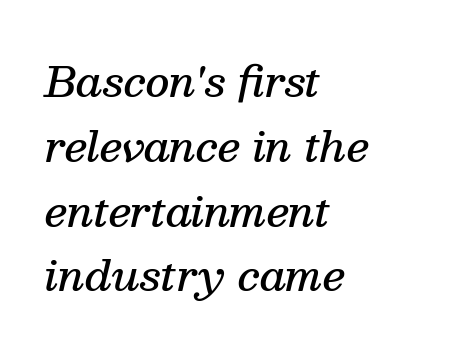
{"serif": "yes", "italic": "yes", "lean": "right", "slant_degrees": 13, "bold": "semi", "weight": "semibold", "width": "normal", "stroke_contrast": "medium", "x_height": "medium", "monospaced": "no", "underline": "no", "align": "left", "line_spacing": "normal", "line_spacing_ratio": 1.58, "letter_spacing": "normal", "letter_spacing_em": 0.0, "glyph_px": 41}
